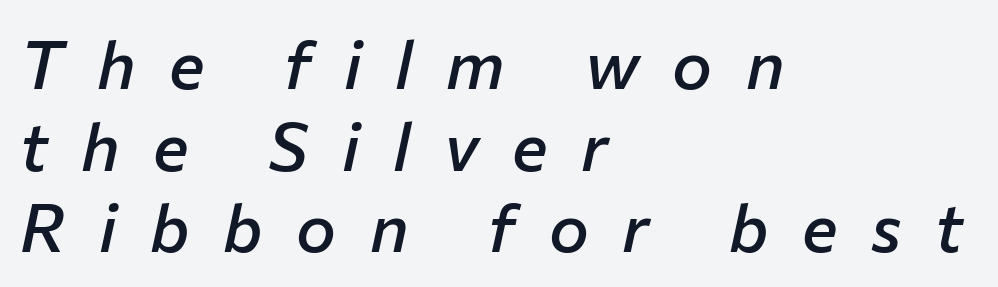
Words appear elongated and porous because spacing is wide. Beneath every word, the page is bare. This is oblique type, the kind used for emphasis or titles. Emphasis by weight is partial: semibold. These lines are rendered in a variable-pitch font.
